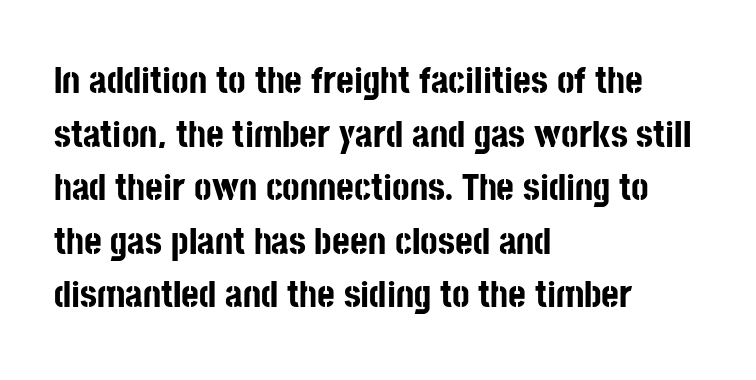
The image shows 38 px bold, condensed sans-serif type, upright; set left-aligned, normal line spacing (1.41x), normal letter spacing, not underlined; low stroke contrast and a large x-height.
